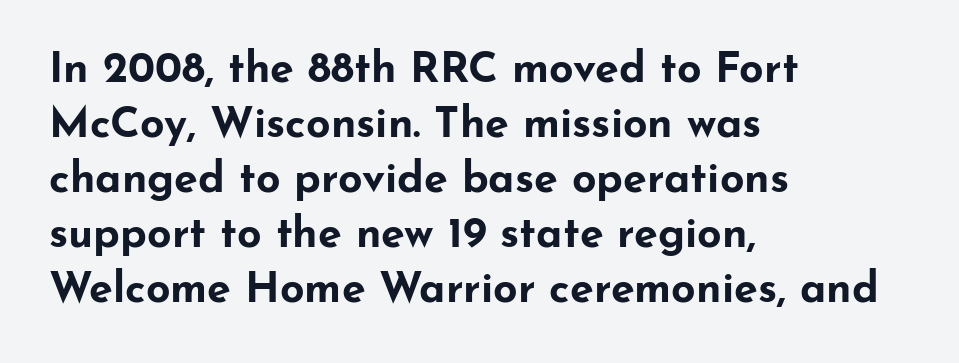
The compositor pushed each line to the left boundary. Style check: upright. A typesetter would call this zero additional tracking. A clean baseline with only descenders dipping below it. Is this a fixed-width face? No — the glyphs have proportional, varying widths.
